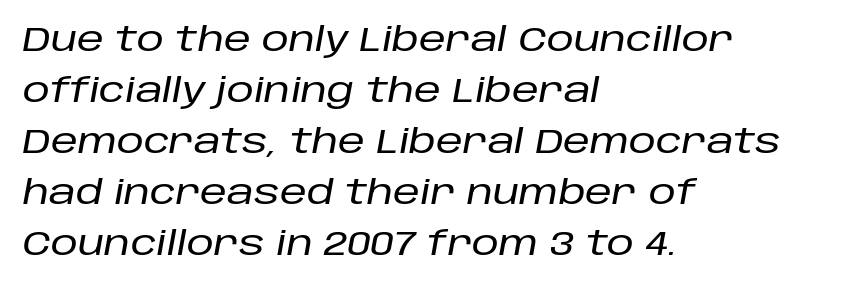
Each new line begins a customary step beneath the previous one. Does the lettering tilt? It does — this is italic. Character widths vary here, with narrow letters taking less room than wide ones. This rendering features lettering with no underline. One-word summary of the alignment: left.
